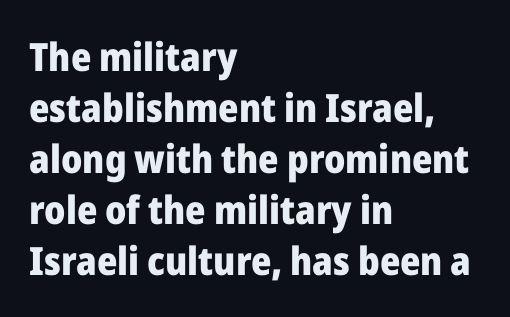
{"serif": "no", "italic": "no", "bold": "yes", "weight": "heavy", "width": "normal", "stroke_contrast": "low", "x_height": "medium", "monospaced": "no", "underline": "no", "align": "left", "line_spacing": "normal", "line_spacing_ratio": 1.31, "letter_spacing": "normal", "letter_spacing_em": 0.0, "glyph_px": 39}
